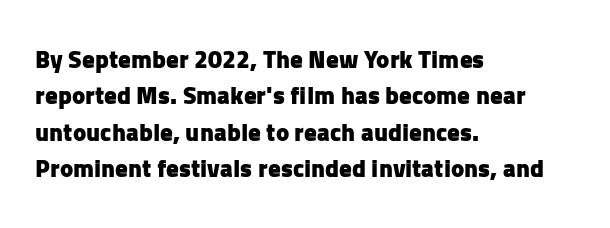
The image shows 25 px bold type, upright; set left-aligned, normal line spacing (1.46x), normal letter spacing, not underlined.
